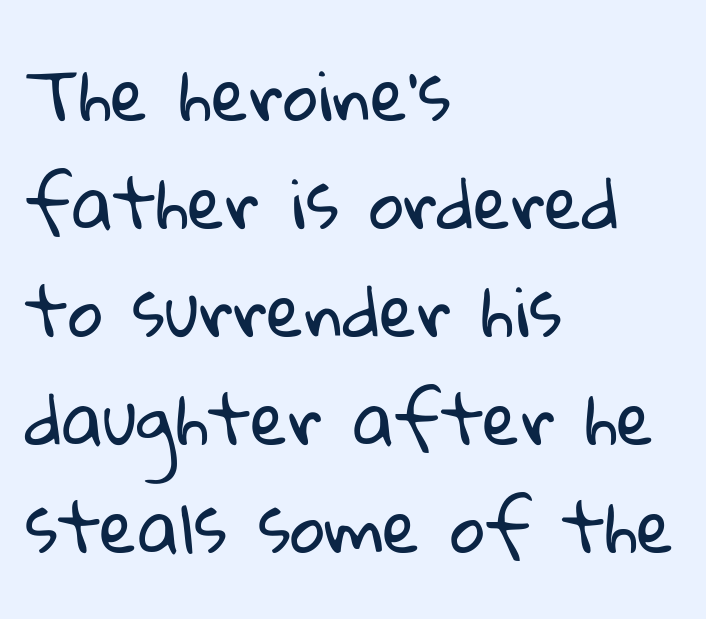
The image shows 68 px regular-weight sans-serif type; set left-aligned, normal line spacing (1.59x), normal letter spacing, not underlined; low stroke contrast and a medium x-height.
